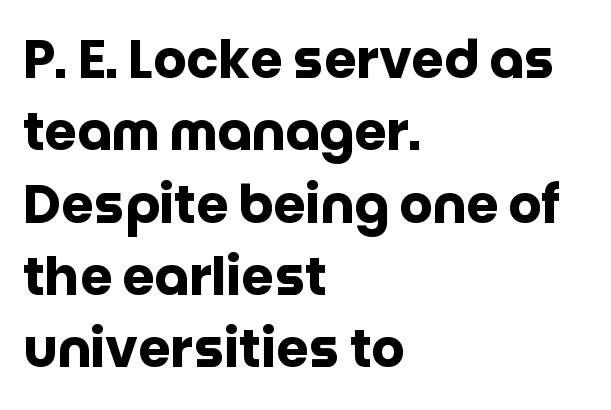
Q: Is the text bold? A: Yes.
Q: Is the text italic (slanted)? A: No, it is upright.
Q: Is the typeface a serif or a sans-serif typeface? A: Sans-serif.
Q: Is the text underlined? A: No.
Q: How is the paragraph aligned? A: Left-aligned.
Q: Is the spacing between letters normal or unusually wide? A: Normal.
Q: Is the spacing between lines tight, normal or loose? A: Normal.
Q: Width (condensed, normal, or wide)? A: Normal.
Q: Stroke contrast? A: Low.
Q: x-height? A: Large.
Q: Monospaced? A: No.
